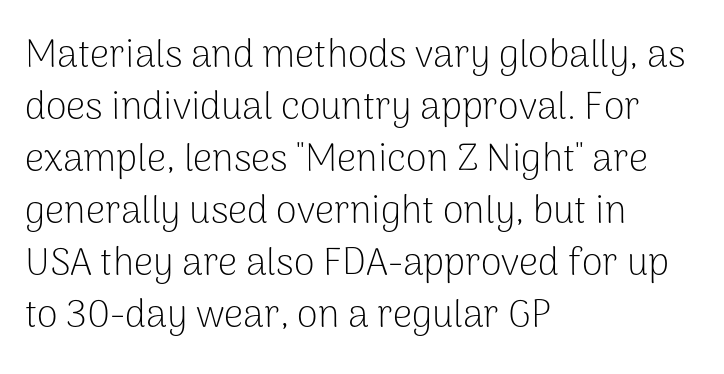
Q: Is the text bold? A: No.
Q: Is the text italic (slanted)? A: No, it is upright.
Q: Is the typeface a serif or a sans-serif typeface? A: Sans-serif.
Q: Is the text underlined? A: No.
Q: How is the paragraph aligned? A: Left-aligned.
Q: Is the spacing between letters normal or unusually wide? A: Normal.
Q: Is the spacing between lines tight, normal or loose? A: Normal.
Q: Width (condensed, normal, or wide)? A: Normal.
Q: Stroke contrast? A: Low.
Q: x-height? A: Medium.
Q: Monospaced? A: No.
